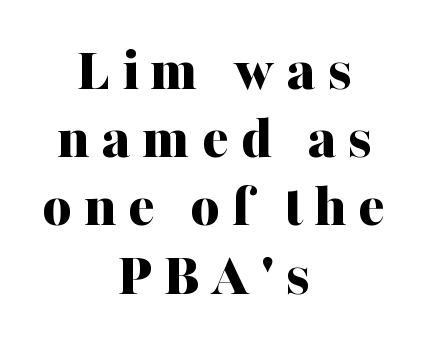
Q: Is the text bold? A: Yes.
Q: Is the text italic (slanted)? A: No, it is upright.
Q: Is the typeface a serif or a sans-serif typeface? A: Serif.
Q: Is the text underlined? A: No.
Q: How is the paragraph aligned? A: Centered.
Q: Is the spacing between lines tight, normal or loose? A: Tight.
Q: Width (condensed, normal, or wide)? A: Normal.
Q: Stroke contrast? A: Medium.
Q: x-height? A: Medium.
Q: Monospaced? A: No.
